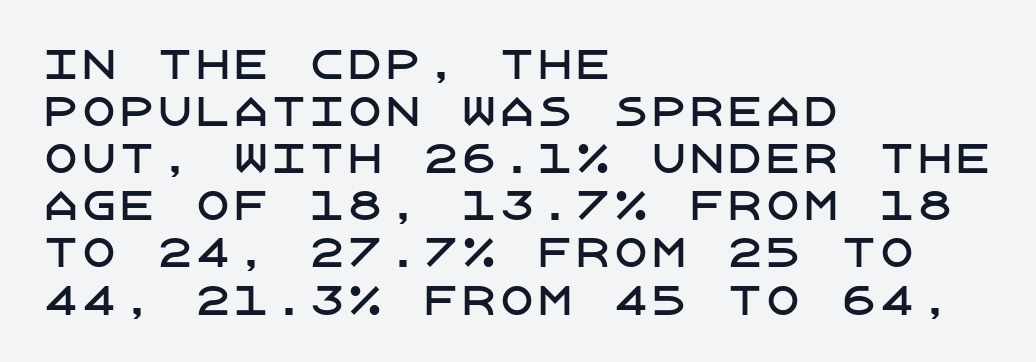
The image shows 38 px sans-serif type, upright; set left-aligned, line spacing 1.24x, normal letter spacing, not underlined; low stroke contrast and a large x-height.
